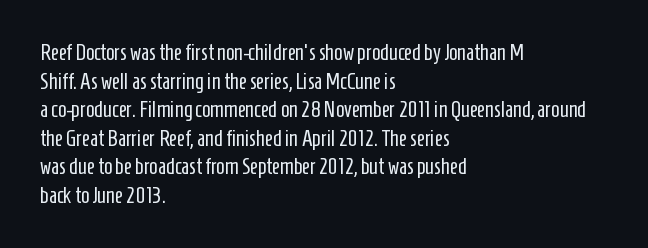
Q: Is the text bold? A: No.
Q: Is the text italic (slanted)? A: No, it is upright.
Q: Is the text underlined? A: No.
Q: How is the paragraph aligned? A: Left-aligned.
Q: Is the spacing between letters normal or unusually wide? A: Normal.
Q: Is the spacing between lines tight, normal or loose? A: Normal.
